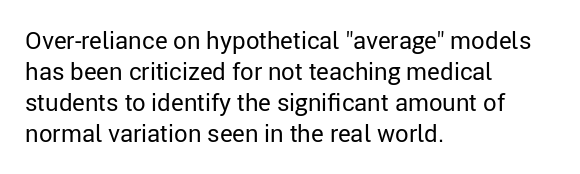
The image shows 24 px text type, upright; set left-aligned, normal line spacing (1.29x), normal letter spacing, not underlined.
